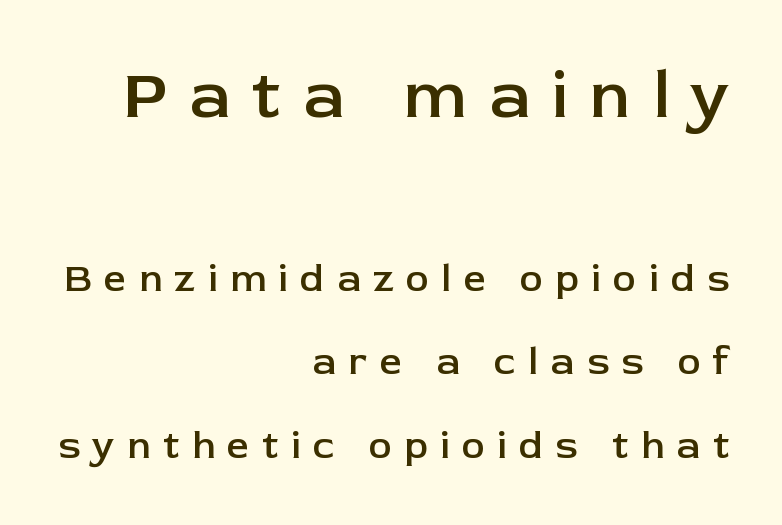
The image shows 68 px semibold sans-serif type, upright; set right-aligned, loose line spacing (2.15x), unusually wide letter spacing (+0.32 em), not underlined; the first (top) block is 1.74x larger; low stroke contrast and a medium x-height.
